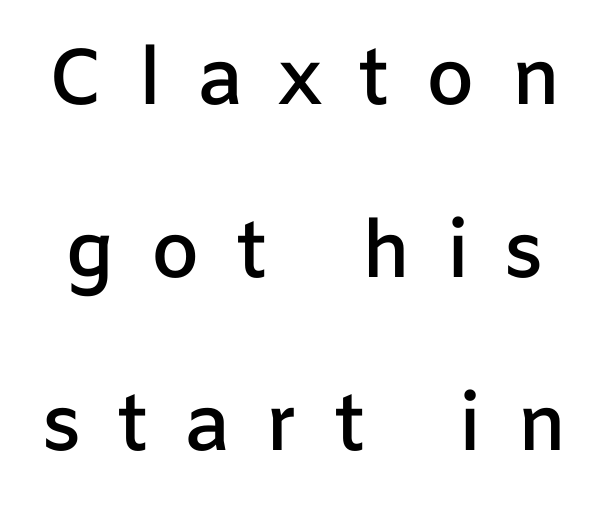
A fair bit of extra ink — the face is semibold, not bold. You can tell from the bare stems that sans-serif type was used. Words float on clear page, feet unadorned. Varying glyph widths throughout — classic text-font behaviour.
